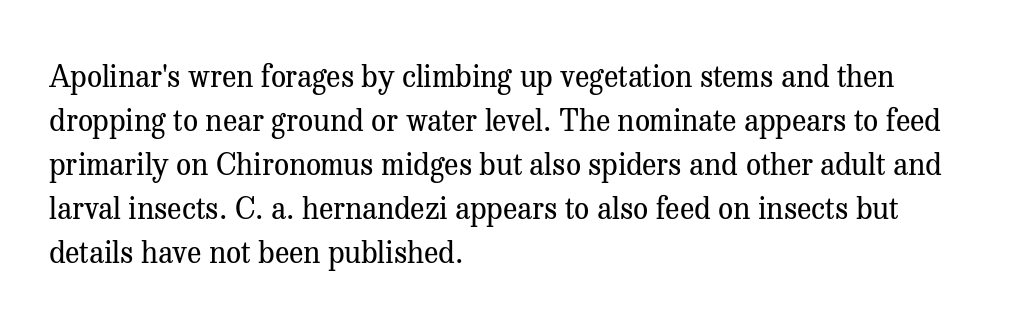
Q: Is the text bold? A: No.
Q: Is the text italic (slanted)? A: No, it is upright.
Q: Is the typeface a serif or a sans-serif typeface? A: Serif.
Q: Is the text underlined? A: No.
Q: How is the paragraph aligned? A: Left-aligned.
Q: Is the spacing between letters normal or unusually wide? A: Normal.
Q: Is the spacing between lines tight, normal or loose? A: Normal.
Q: Width (condensed, normal, or wide)? A: Normal.
Q: Stroke contrast? A: Medium.
Q: x-height? A: Medium.
Q: Monospaced? A: No.
